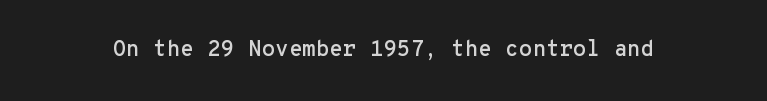
The image shows 22 px text type, upright; set normal letter spacing, not underlined.
